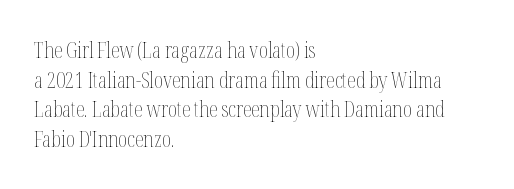
Unmarked baselines from the first word to the last. The designer left line spacing at the default. The rendering anchors every line to the left-hand side. The gaps between neighbouring characters are ordinary and unremarkable. The type sits square on the baseline with zero lean.
